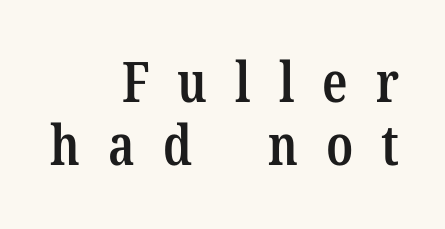
Bare-footed words on every line. Alignment: flush right. Is this a fixed-width face? No — the glyphs have proportional, varying widths. The passage shown is semibold, sitting just below true bold.
